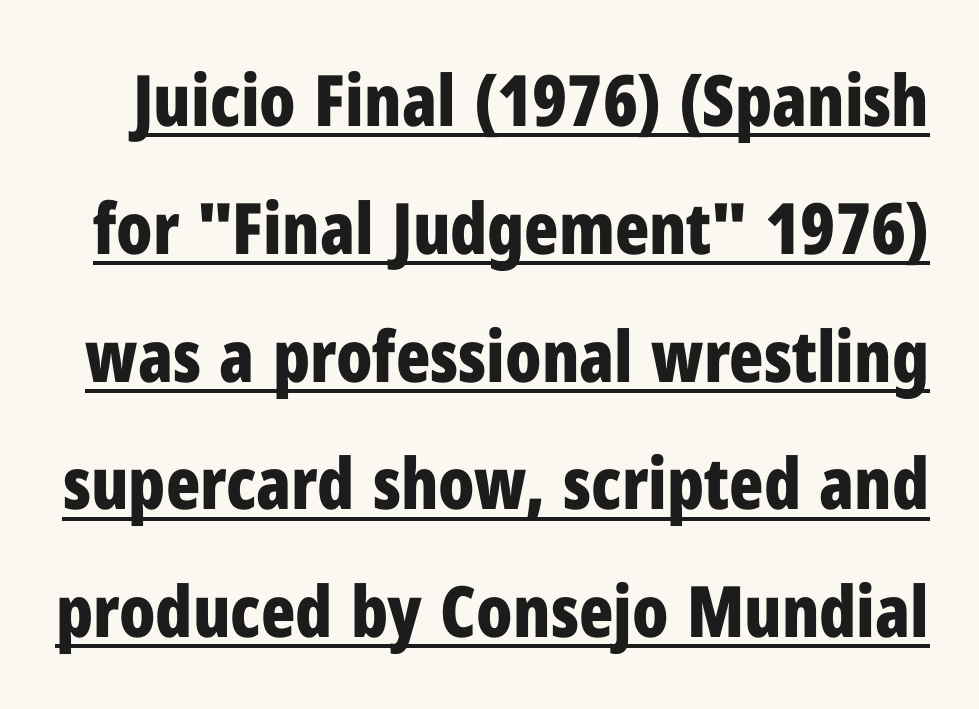
{"serif": "no", "italic": "no", "bold": "yes", "weight": "bold", "width": "condensed", "stroke_contrast": "low", "x_height": "medium", "monospaced": "no", "underline": "yes", "line_spacing_ratio": 1.8, "letter_spacing": "normal", "letter_spacing_em": 0.0, "glyph_px": 71}
